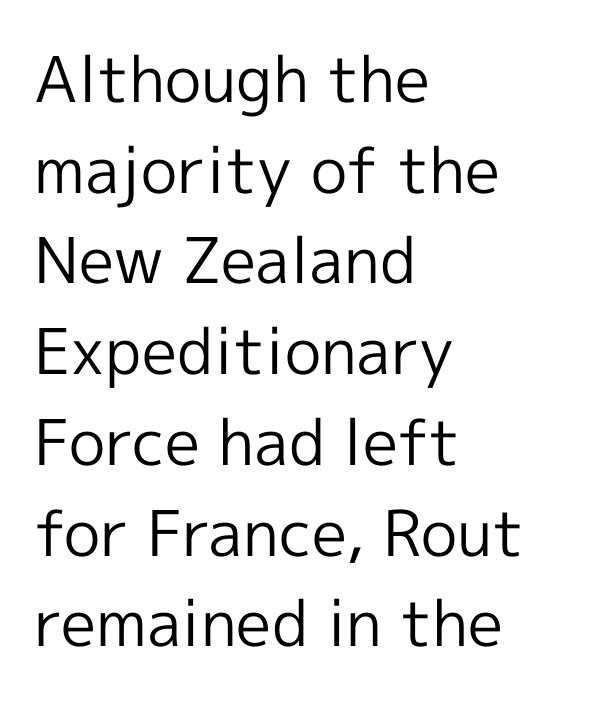
Q: Is the text bold? A: No.
Q: Is the text italic (slanted)? A: No, it is upright.
Q: Is the typeface a serif or a sans-serif typeface? A: Sans-serif.
Q: Is the text underlined? A: No.
Q: How is the paragraph aligned? A: Left-aligned.
Q: Is the spacing between letters normal or unusually wide? A: Normal.
Q: Is the spacing between lines tight, normal or loose? A: Normal.
Q: Width (condensed, normal, or wide)? A: Normal.
Q: x-height? A: Medium.
Q: Monospaced? A: No.
